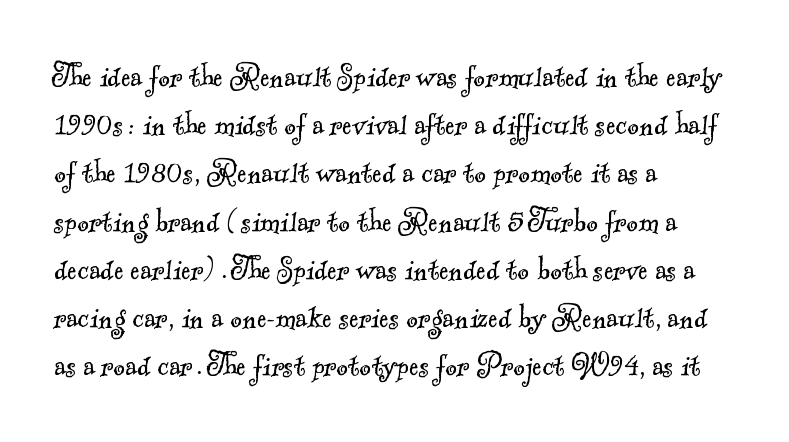
Line beginnings align vertically; line endings do not. Think of a printed novel: that variable character pitch is what you see here. Any mark beneath the type? The region is blank. Letter spacing: default. Letterform terminals end in serifs throughout the passage.
